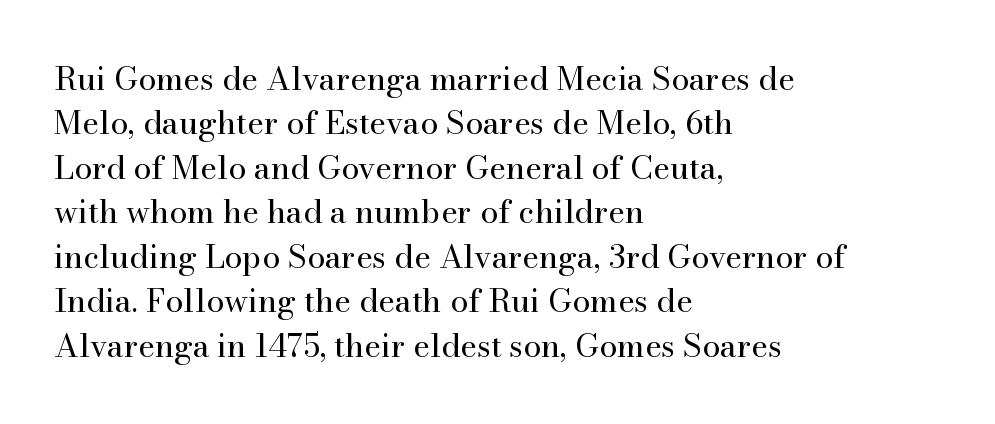
The image shows 32 px regular-weight serif type, upright; set left-aligned, normal line spacing (1.39x), normal letter spacing, not underlined; high stroke contrast and a small x-height.
